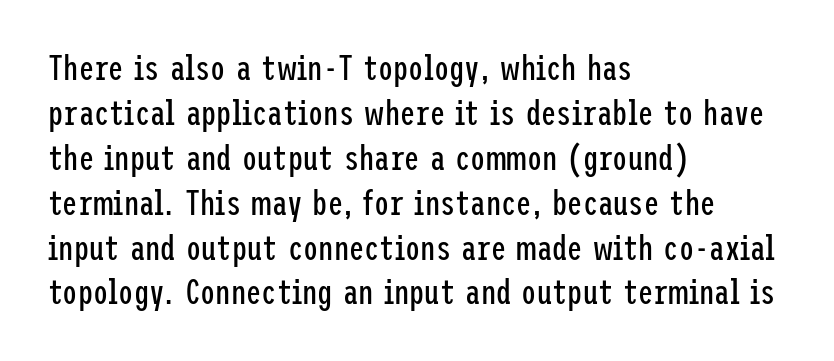
The image shows 34 px regular-weight, condensed sans-serif type, upright; set left-aligned, normal line spacing (1.32x), normal letter spacing, not underlined; low stroke contrast and a medium x-height.
